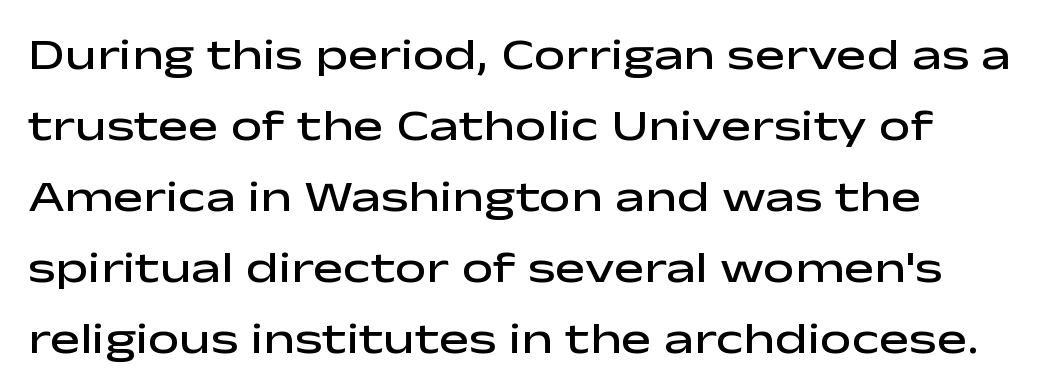
If you drew a ruler down the left edge, every line would touch it. Each letter keeps its own natural width here, so spacing adapts to shape. Tracking here is standard; glyphs follow each other at the usual distance. Semibold letterforms, between regular and bold. Rendered with straight, roman letterforms.
